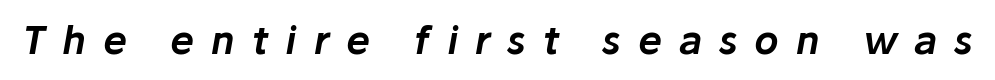
Q: Is the text italic (slanted)? A: Yes, it leans right by about 10 degrees.
Q: Is the text underlined? A: No.
Q: Is the spacing between letters normal or unusually wide? A: Unusually wide.
Q: Width (condensed, normal, or wide)? A: Normal.
Q: Stroke contrast? A: Low.
Q: x-height? A: Medium.
Q: Monospaced? A: No.
